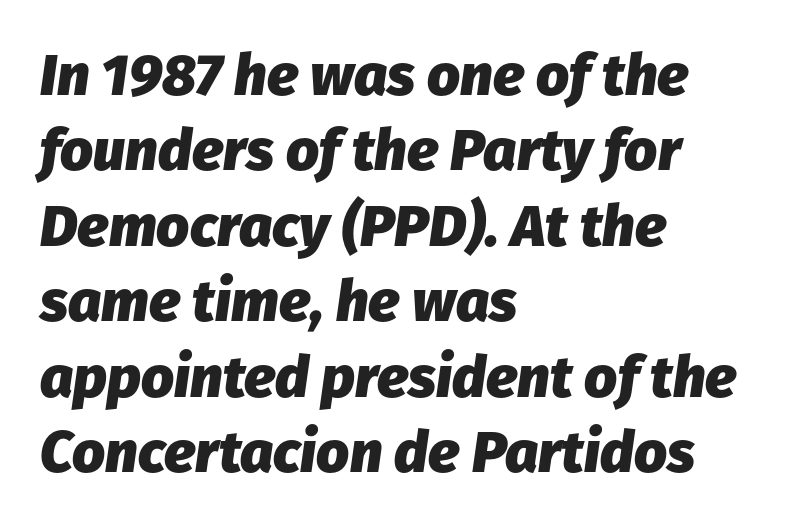
Q: Is the text bold? A: Yes.
Q: Is the text italic (slanted)? A: Yes, it leans right by about 8 degrees.
Q: Is the text underlined? A: No.
Q: How is the paragraph aligned? A: Left-aligned.
Q: Is the spacing between letters normal or unusually wide? A: Normal.
Q: Is the spacing between lines tight, normal or loose? A: Normal.
Q: Width (condensed, normal, or wide)? A: Normal.
Q: Stroke contrast? A: Low.
Q: x-height? A: Medium.
Q: Monospaced? A: No.
